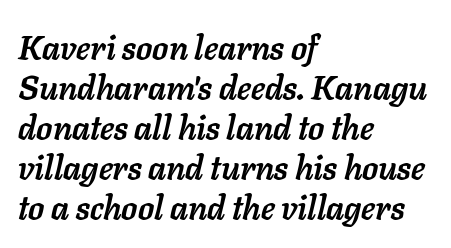
Q: Is the text bold? A: Yes.
Q: Is the text italic (slanted)? A: Yes, it leans right by about 11 degrees.
Q: Is the text underlined? A: No.
Q: How is the paragraph aligned? A: Left-aligned.
Q: Is the spacing between letters normal or unusually wide? A: Normal.
Q: Width (condensed, normal, or wide)? A: Normal.
Q: Stroke contrast? A: Low.
Q: x-height? A: Medium.
Q: Monospaced? A: No.
